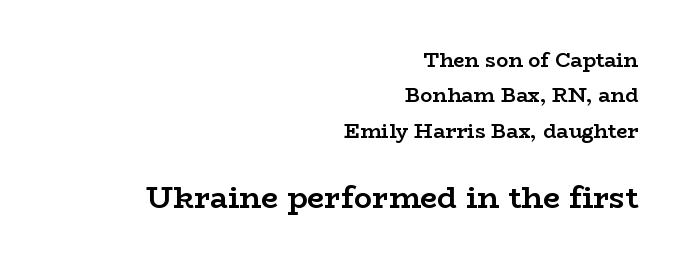
The image shows 30 px semibold, wide serif type, upright; set right-aligned, line spacing 1.77x, normal letter spacing, not underlined; the second (bottom) block is 1.5x larger; low stroke contrast and a medium x-height.
